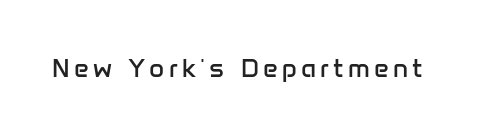
On a weight scale, this lands at 450 or below. The gap between lines stays unmarked. Notice how the stems are strictly vertical — no italics here.
